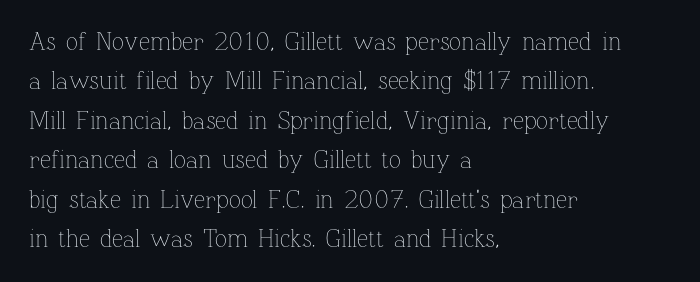
The image shows 25 px text type, upright; set left-aligned, normal line spacing (1.58x), normal letter spacing, not underlined.
